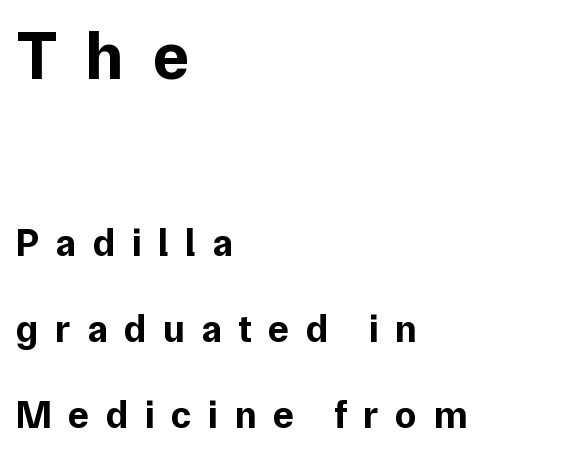
Q: Is the text bold? A: Yes.
Q: Is the text italic (slanted)? A: No, it is upright.
Q: Is the typeface a serif or a sans-serif typeface? A: Sans-serif.
Q: Is the text underlined? A: No.
Q: How is the paragraph aligned? A: Left-aligned.
Q: Is the spacing between letters normal or unusually wide? A: Unusually wide.
Q: Is the spacing between lines tight, normal or loose? A: Loose.
Q: Which block of text is set in a larger size, the first (top) or the second (bottom)? A: The first (top) one.
Q: Width (condensed, normal, or wide)? A: Normal.
Q: Stroke contrast? A: Low.
Q: x-height? A: Medium.
Q: Monospaced? A: No.
